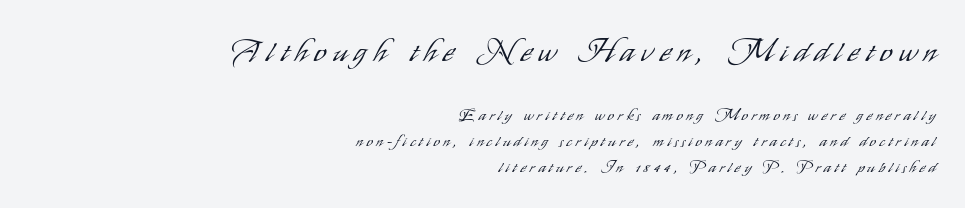
Students, observe: this is what conventionally led text looks like. No extra ink here — the face is not bold. Look at the bottom of the vertical strokes: they stop flat, with no serifs. The strip under each line holds only bare page.
